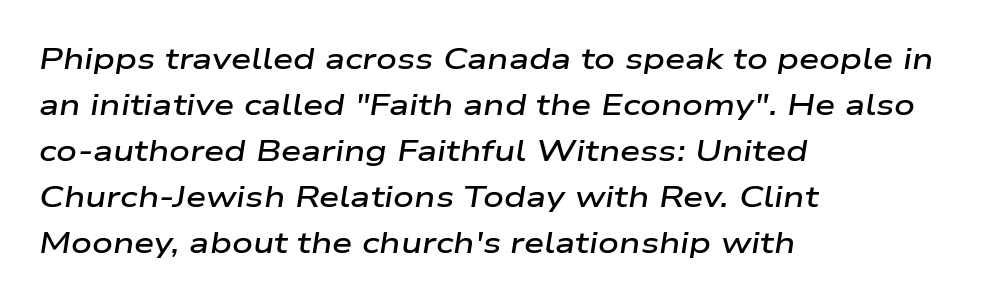
{"italic": "yes", "lean": "right", "slant_degrees": 9, "bold": "semi", "weight": "semibold", "width": "wide", "stroke_contrast": "low", "x_height": "medium", "monospaced": "no", "underline": "no", "align": "left", "line_spacing": "normal", "line_spacing_ratio": 1.59, "letter_spacing": "normal", "letter_spacing_em": 0.0, "glyph_px": 29}
